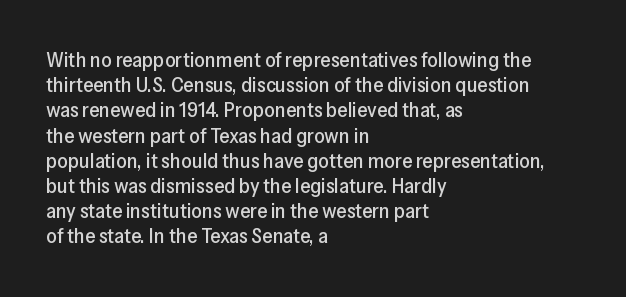
Q: Is the text italic (slanted)? A: No, it is upright.
Q: Is the text underlined? A: No.
Q: How is the paragraph aligned? A: Left-aligned.
Q: Is the spacing between letters normal or unusually wide? A: Normal.
